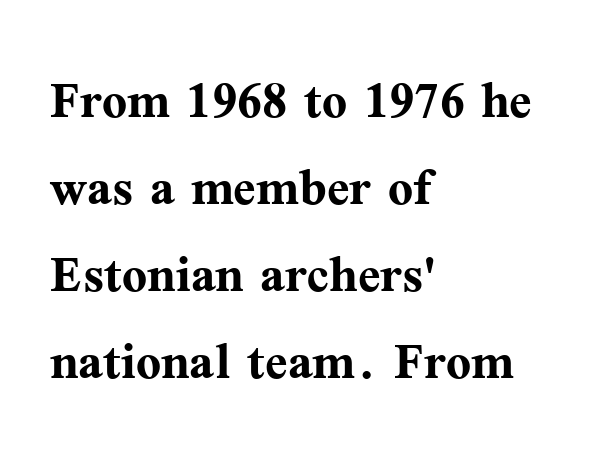
Q: Is the text bold? A: Yes.
Q: Is the text italic (slanted)? A: No, it is upright.
Q: Is the typeface a serif or a sans-serif typeface? A: Serif.
Q: Is the text underlined? A: No.
Q: How is the paragraph aligned? A: Left-aligned.
Q: Is the spacing between letters normal or unusually wide? A: Normal.
Q: Is the spacing between lines tight, normal or loose? A: Normal.
Q: Width (condensed, normal, or wide)? A: Normal.
Q: Stroke contrast? A: Medium.
Q: x-height? A: Medium.
Q: Monospaced? A: No.
